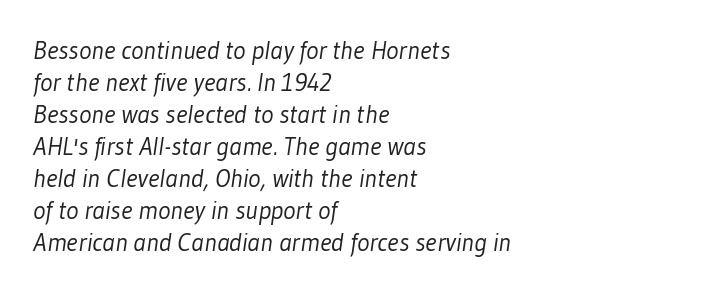
The weight tops out at a normal text grade. Casual observation: everything's shoved over to the left. The line texture is even and compact thanks to regular tracking. The zone under the glyphs is completely vacant.
